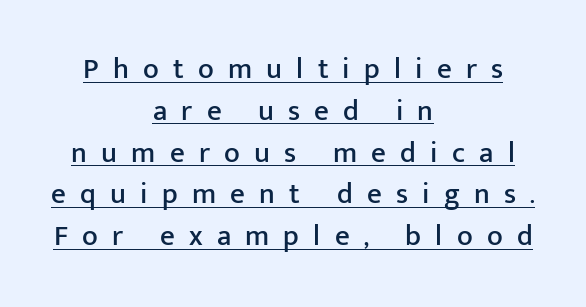
Q: Is the text italic (slanted)? A: No, it is upright.
Q: Is the typeface a serif or a sans-serif typeface? A: Sans-serif.
Q: Is the text underlined? A: Yes.
Q: How is the paragraph aligned? A: Centered.
Q: Is the spacing between letters normal or unusually wide? A: Unusually wide.
Q: Is the spacing between lines tight, normal or loose? A: Normal.
Q: Width (condensed, normal, or wide)? A: Normal.
Q: Stroke contrast? A: Low.
Q: x-height? A: Medium.
Q: Monospaced? A: No.
